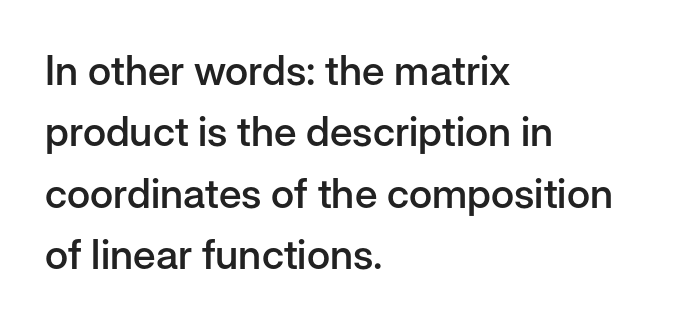
Reading down the block, your eye returns to a fixed left position each line. The passage shown is typeset with a sans-serif family. The letters sit at their default tracking, neither squeezed nor spread. Slightly chunky letters — semibold, I'd say, not full bold. Beneath every word, the page is bare.
